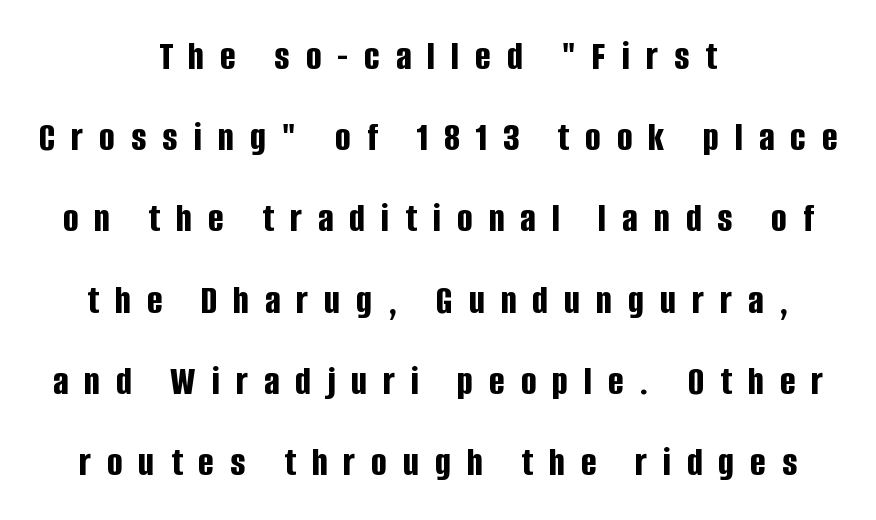
{"serif": "no", "italic": "no", "bold": "yes", "weight": "bold", "width": "condensed", "stroke_contrast": "low", "x_height": "large", "monospaced": "no", "underline": "no", "align": "center", "line_spacing": "loose", "line_spacing_ratio": 1.98, "letter_spacing": "wide", "letter_spacing_em": 0.39, "glyph_px": 41}
